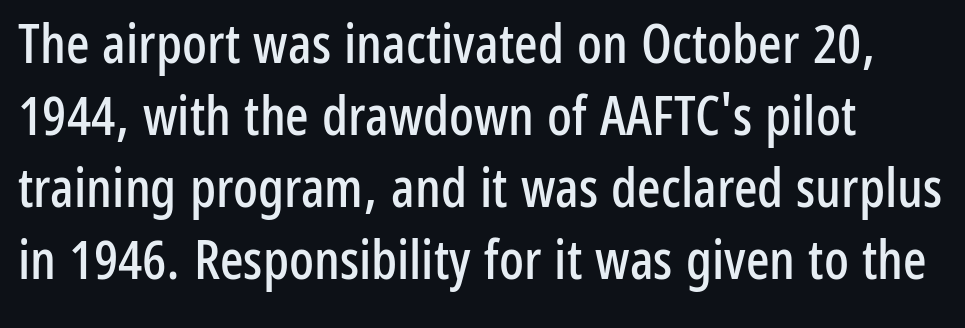
The image shows 55 px condensed sans-serif type, upright; set normal line spacing (1.31x), normal letter spacing, not underlined; low stroke contrast and a medium x-height.
